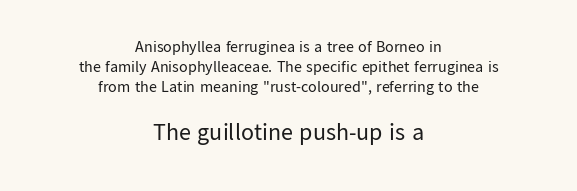
{"italic": "no", "bold": "no", "underline": "no", "align": "center", "line_spacing": "normal", "line_spacing_ratio": 1.25, "letter_spacing": "normal", "letter_spacing_em": 0.0, "larger_block": "second", "size_ratio": 1.5, "glyph_px": 24}
